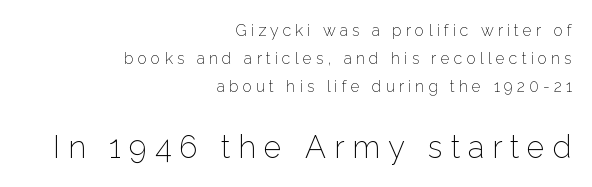
The image shows 31 px light sans-serif type, upright; set right-aligned, line spacing 1.74x, unusually wide letter spacing (+0.25 em), not underlined; the second (bottom) block is 1.94x larger; low stroke contrast and a medium x-height.
